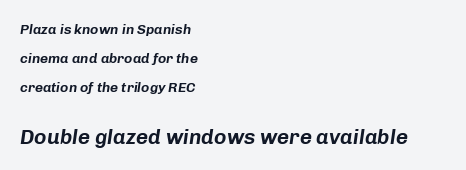
Q: Is the text italic (slanted)? A: Yes, it leans right by about 8 degrees.
Q: Is the text underlined? A: No.
Q: How is the paragraph aligned? A: Left-aligned.
Q: Is the spacing between letters normal or unusually wide? A: Normal.
Q: Is the spacing between lines tight, normal or loose? A: Loose.
Q: Which block of text is set in a larger size, the first (top) or the second (bottom)? A: The second (bottom) one.
